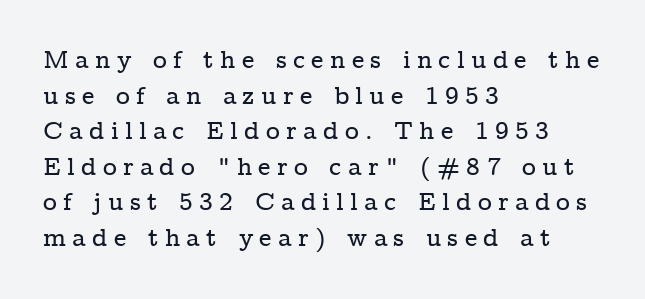
{"italic": "no", "underline": "no", "align": "left", "line_spacing": "normal", "line_spacing_ratio": 1.48, "letter_spacing": "wide", "letter_spacing_em": 0.26, "glyph_px": 24}
